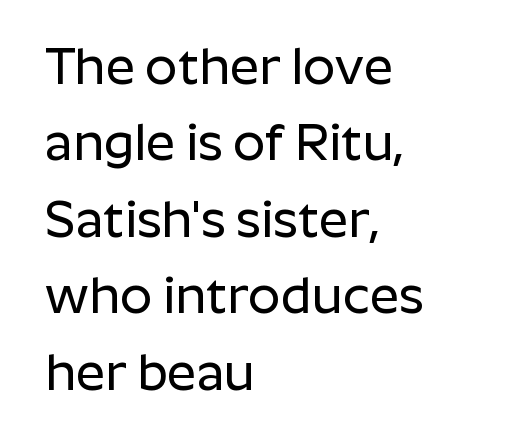
Line starts are locked; line ends wander. Vertically, the passage feels balanced, rows spaced as you'd expect. In terms of letterform style, serifs are entirely absent. These lines were composed using upright roman letters. Default kerning and tracking; the words read as compact shapes.
